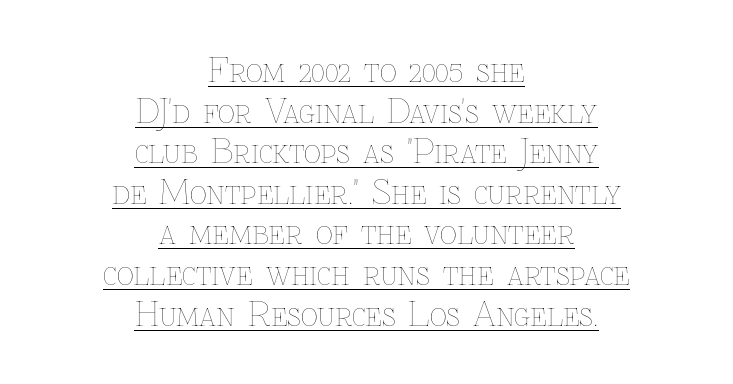
{"italic": "no", "bold": "no", "weight": "thin", "width": "normal", "stroke_contrast": "low", "x_height": "medium", "monospaced": "no", "underline": "yes", "align": "center", "line_spacing_ratio": 1.23, "letter_spacing": "normal", "letter_spacing_em": 0.0, "glyph_px": 33}
